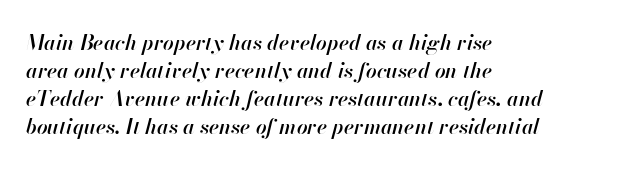
This sample is left-justified, so line endings fall wherever the words run out. The line texture is even and compact thanks to regular tracking. The lettering tilts uniformly, giving the passage an italic look. Strokes here are thickened, but only to semibold level. A clean baseline with only descenders dipping below it.
